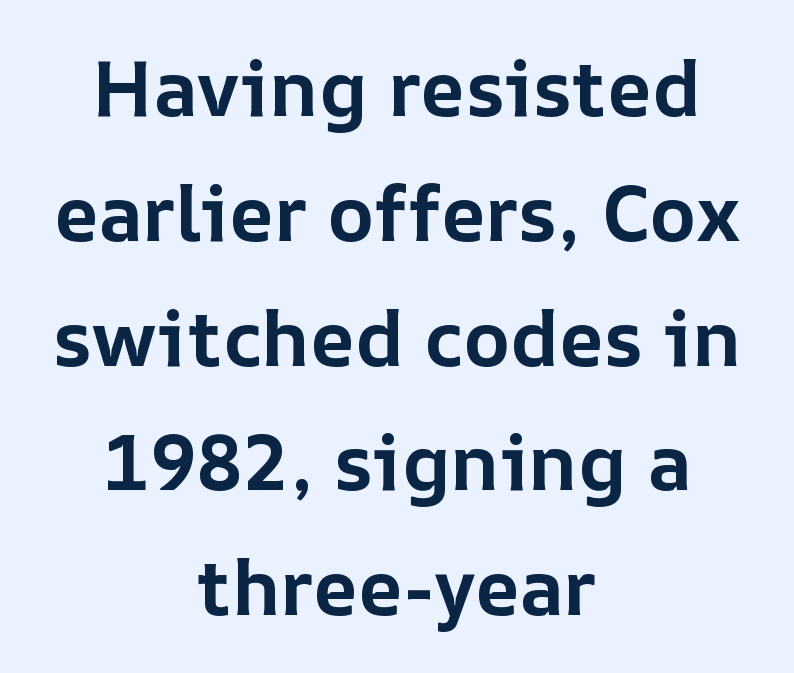
The image shows 78 px bold type, upright; set centered, normal line spacing (1.6x), normal letter spacing, not underlined; low stroke contrast and a medium x-height.
